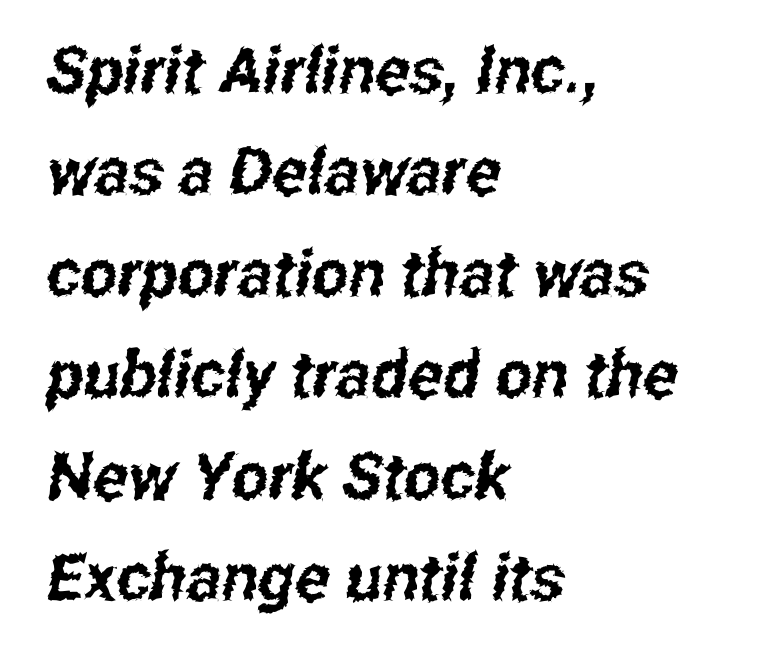
Q: Is the typeface a serif or a sans-serif typeface? A: Sans-serif.
Q: Is the text underlined? A: No.
Q: How is the paragraph aligned? A: Left-aligned.
Q: Is the spacing between letters normal or unusually wide? A: Normal.
Q: Is the spacing between lines tight, normal or loose? A: Normal.
Q: Width (condensed, normal, or wide)? A: Condensed.
Q: Stroke contrast? A: Low.
Q: x-height? A: Medium.
Q: Monospaced? A: No.
